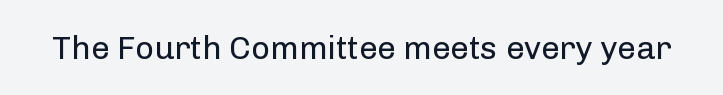
Q: Is the text bold? A: No.
Q: Is the text italic (slanted)? A: No, it is upright.
Q: Is the typeface a serif or a sans-serif typeface? A: Sans-serif.
Q: Is the text underlined? A: No.
Q: Is the spacing between letters normal or unusually wide? A: Normal.
Q: Width (condensed, normal, or wide)? A: Normal.
Q: Stroke contrast? A: Low.
Q: x-height? A: Medium.
Q: Monospaced? A: No.
